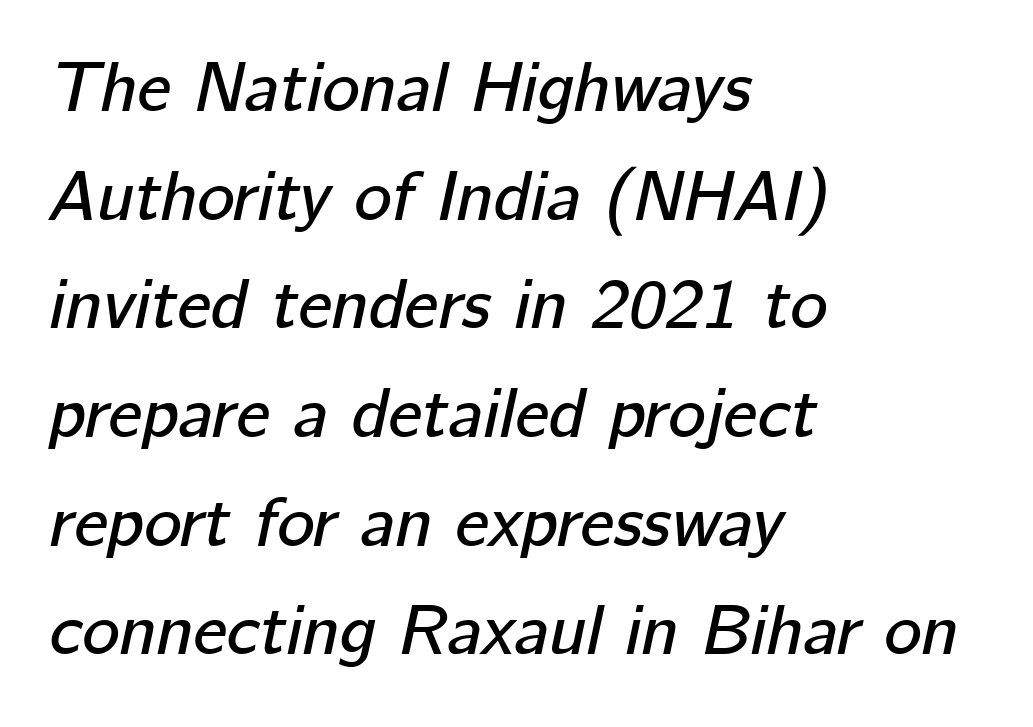
Q: Is the text italic (slanted)? A: Yes, it leans right by about 12 degrees.
Q: Is the text underlined? A: No.
Q: How is the paragraph aligned? A: Left-aligned.
Q: Is the spacing between letters normal or unusually wide? A: Normal.
Q: Is the spacing between lines tight, normal or loose? A: Normal.
Q: Width (condensed, normal, or wide)? A: Normal.
Q: Stroke contrast? A: Low.
Q: x-height? A: Medium.
Q: Monospaced? A: No.
